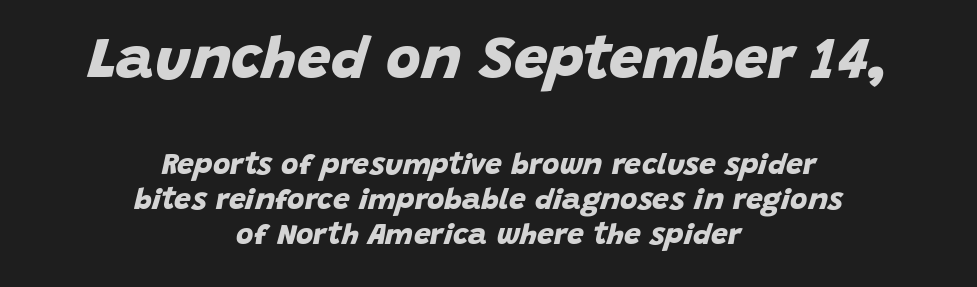
Each letter's strokes conclude bluntly, with no projecting serifs. Type size steps down from the first block to the second. Caption: bold face, heavy strokes. The line texture is even and compact thanks to regular tracking.
